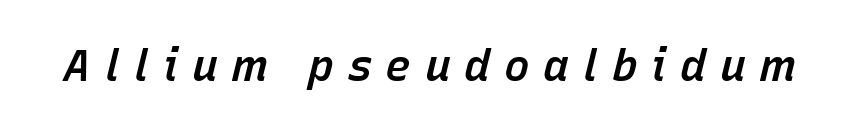
Q: Is the text bold? A: Semi-bold.
Q: Is the text italic (slanted)? A: Yes, it leans right by about 15 degrees.
Q: Is the text underlined? A: No.
Q: Is the spacing between letters normal or unusually wide? A: Unusually wide.
Q: Width (condensed, normal, or wide)? A: Normal.
Q: Stroke contrast? A: Low.
Q: x-height? A: Medium.
Q: Monospaced? A: No.
